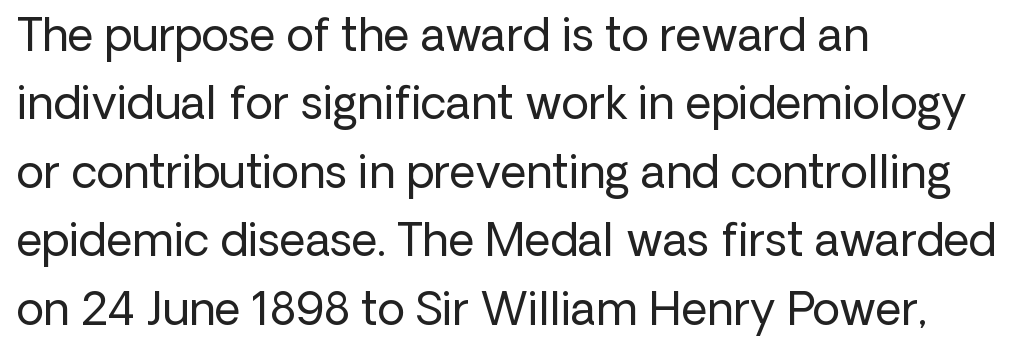
The image shows 45 px regular-weight sans-serif type, upright; set left-aligned, normal line spacing (1.52x), normal letter spacing, not underlined; low stroke contrast and a medium x-height.
